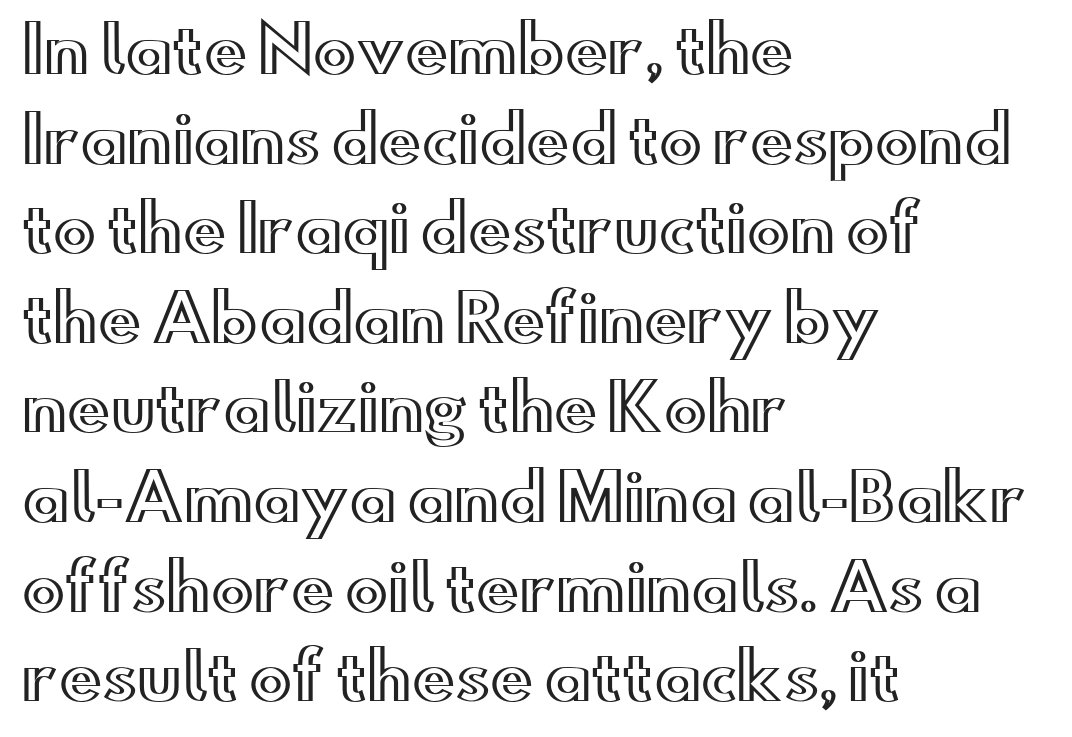
Q: Is the text italic (slanted)? A: No, it is upright.
Q: Is the text underlined? A: No.
Q: How is the paragraph aligned? A: Left-aligned.
Q: Is the spacing between letters normal or unusually wide? A: Normal.
Q: Is the spacing between lines tight, normal or loose? A: Normal.
Q: Width (condensed, normal, or wide)? A: Wide.
Q: x-height? A: Small.
Q: Monospaced? A: No.
